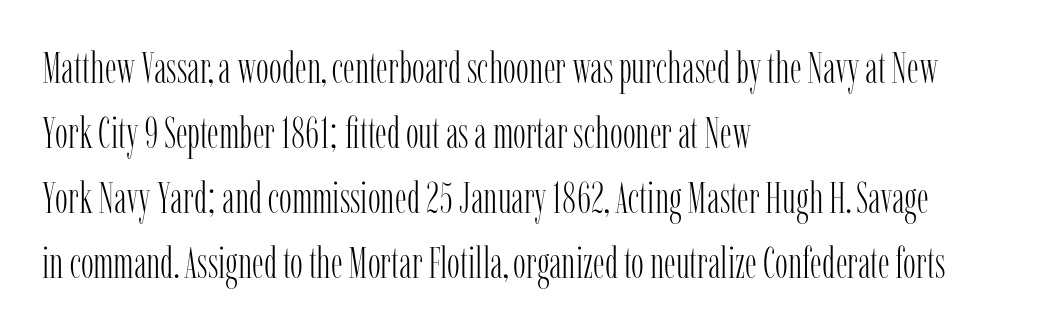
{"serif": "yes", "italic": "no", "bold": "no", "weight": "light", "width": "condensed", "stroke_contrast": "low", "x_height": "medium", "monospaced": "no", "underline": "no", "align": "left", "line_spacing": "normal", "line_spacing_ratio": 1.51, "letter_spacing": "normal", "letter_spacing_em": 0.0, "glyph_px": 43}
